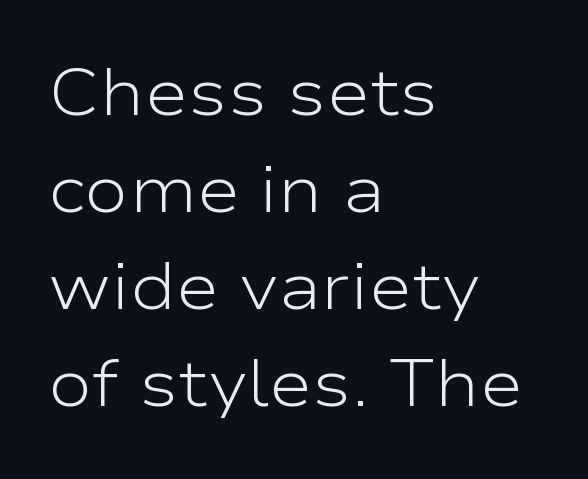
This is sans-serif lettering, the kind often seen on screens and signage. You could not count columns in this text — the font is proportionally spaced. Is the block centered? No — it sits flush against the left margin. Regarding leading, the lines here are spaced in the standard way.
